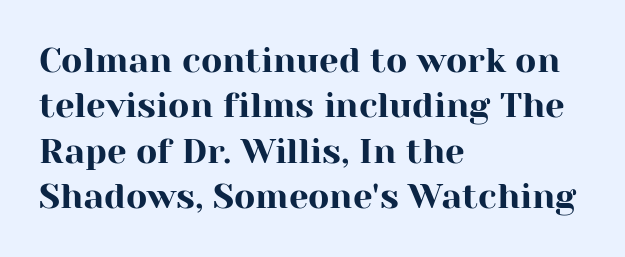
The image shows 35 px serif type, upright; set left-aligned, normal line spacing (1.3x), normal letter spacing, not underlined; high stroke contrast and a medium x-height.
